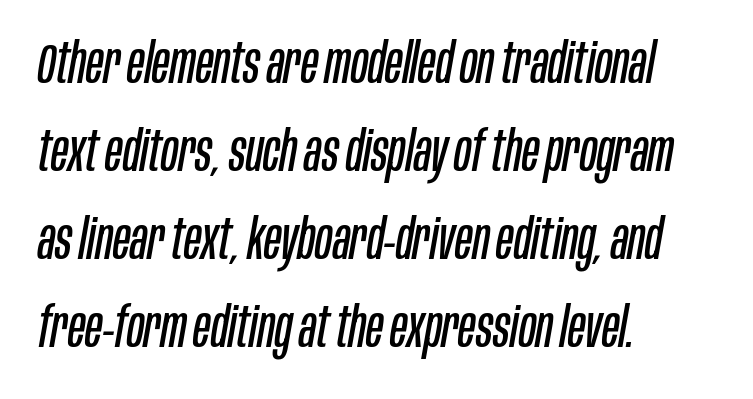
The image shows 56 px regular-weight, condensed type, italic (leaning right); set left-aligned, normal line spacing (1.57x), normal letter spacing, not underlined; low stroke contrast and a large x-height.
